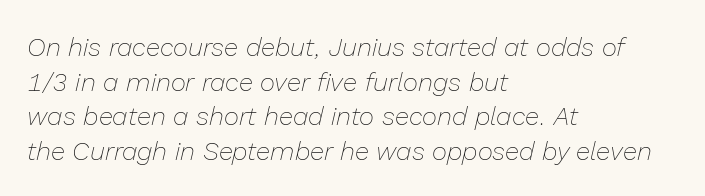
The image shows 26 px text type, italic (leaning right); set left-aligned, normal line spacing (1.33x), normal letter spacing, not underlined.
